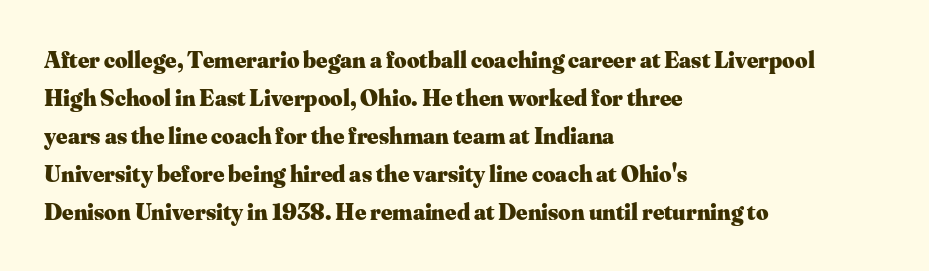
The image shows 24 px bold type, upright; set left-aligned, normal line spacing (1.58x), normal letter spacing, not underlined.
